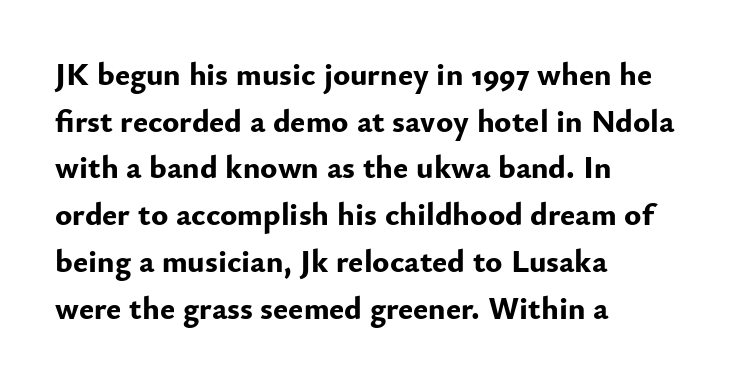
You could call the tracking neutral — neither tight nor loose. Students, observe: this is what conventionally led text looks like. No italicization has been applied; the sample stays upright. Stroke terminals: plain, sans-serif. Unmarked baselines from the first word to the last.
